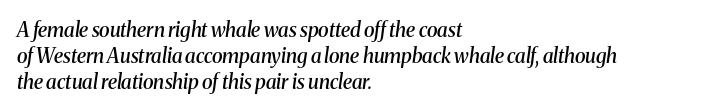
The image shows 20 px text type, italic (leaning right); set left-aligned, normal line spacing (1.3x), normal letter spacing, not underlined.
